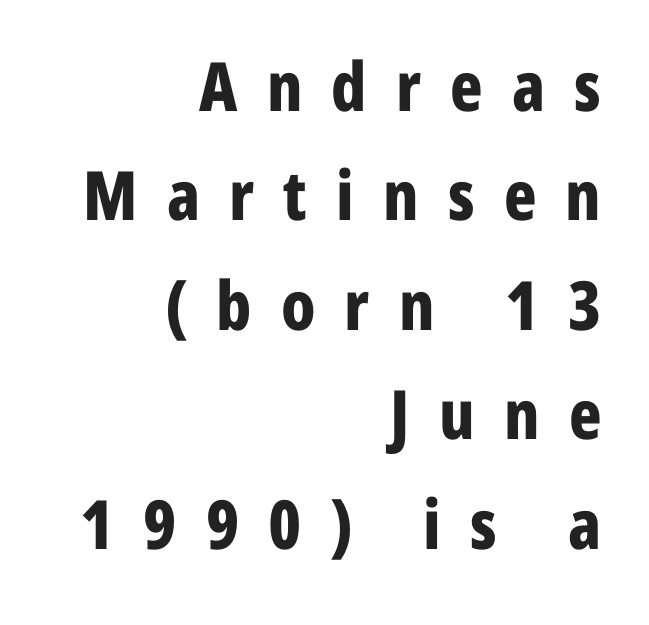
This rendering employs a face without finishing strokes, i.e., a sans-serif. Does the weight exceed regular? Yes, all the way to bold. The lines in this sample share a right terminus and differ only in where they begin. When letters stand straight like this, we call the style roman or upright.
